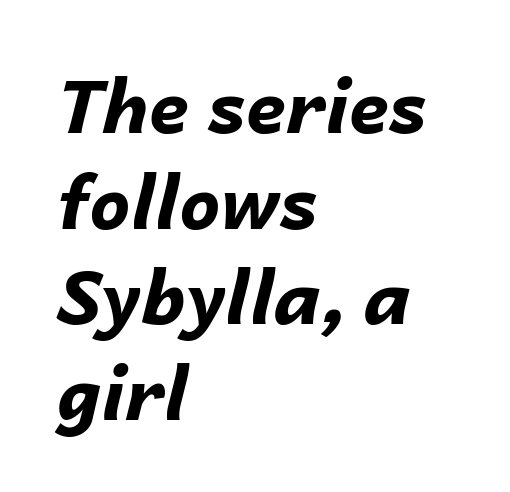
Quick note: underline off. Note the varied advance widths — an 'i' is clearly narrower than an 'm'. Does the copy run flush right? No — it runs flush left. The designer left line spacing at the default. The face used here is rendered with its standard letterfit.
